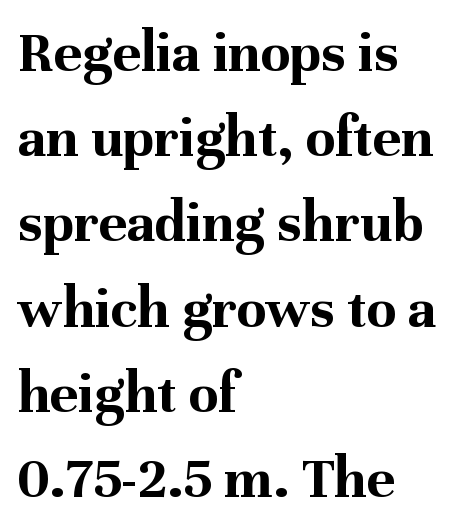
Q: Is the text bold? A: Yes.
Q: Is the text italic (slanted)? A: No, it is upright.
Q: Is the typeface a serif or a sans-serif typeface? A: Serif.
Q: Is the text underlined? A: No.
Q: How is the paragraph aligned? A: Left-aligned.
Q: Is the spacing between letters normal or unusually wide? A: Normal.
Q: Is the spacing between lines tight, normal or loose? A: Normal.
Q: Width (condensed, normal, or wide)? A: Normal.
Q: Stroke contrast? A: Medium.
Q: x-height? A: Medium.
Q: Monospaced? A: No.
